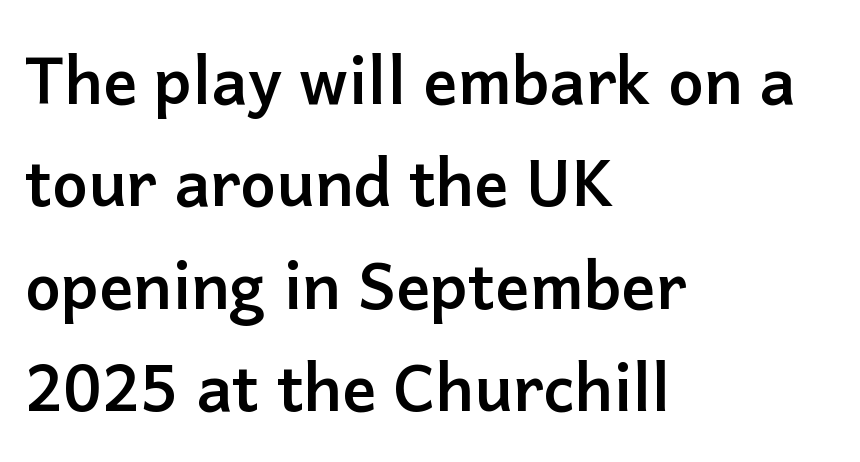
{"serif": "no", "italic": "no", "bold": "yes", "weight": "semibold", "width": "normal", "stroke_contrast": "low", "x_height": "medium", "monospaced": "no", "underline": "no", "align": "left", "line_spacing": "normal", "line_spacing_ratio": 1.6, "letter_spacing": "normal", "letter_spacing_em": 0.0, "glyph_px": 64}
